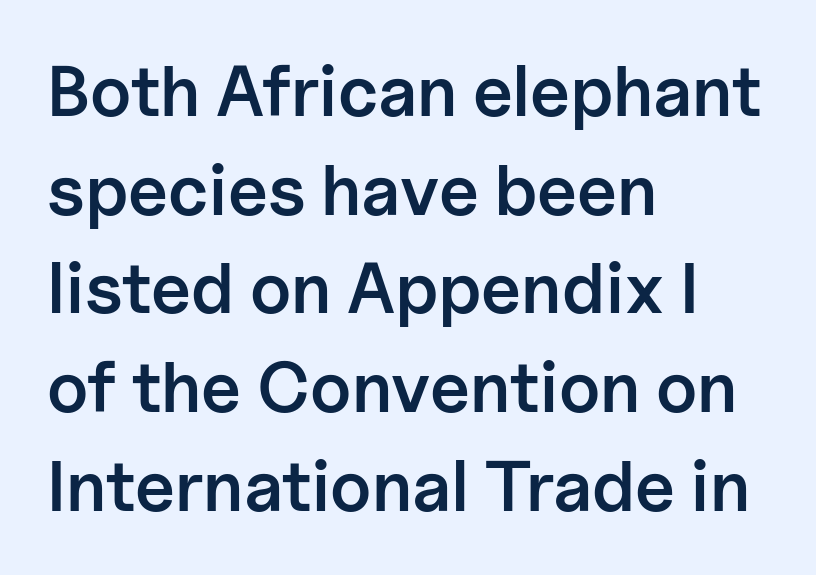
Characters follow at the spacing the type designer built in. The lines sit at an ordinary, default distance from one another. The gap between lines stays unmarked. What weight is shown? A semibold, between regular and bold. The face used here is a sans, in the tradition of grotesques and geometrics. A classic flush-left, rag-right setting is used for this passage.
